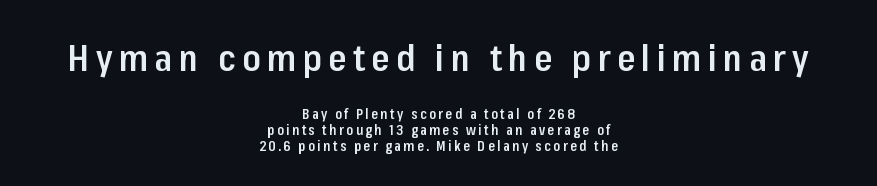
The image shows 37 px semibold, condensed sans-serif type, upright; set centered, line spacing 1.16x, not underlined; the first (top) block is 2.64x larger; low stroke contrast and a medium x-height.
